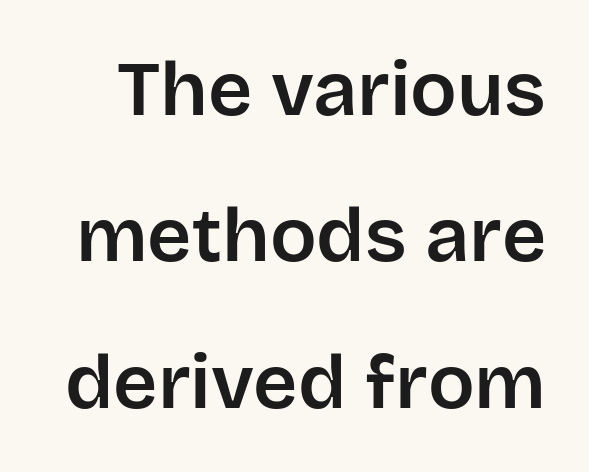
In terms of posture, this sample is upright. A typesetter would call this leading open, well beyond the default. Each word holds together tightly as a unit, with standard inter-letter gaps. Note: no serifs on the glyphs.
